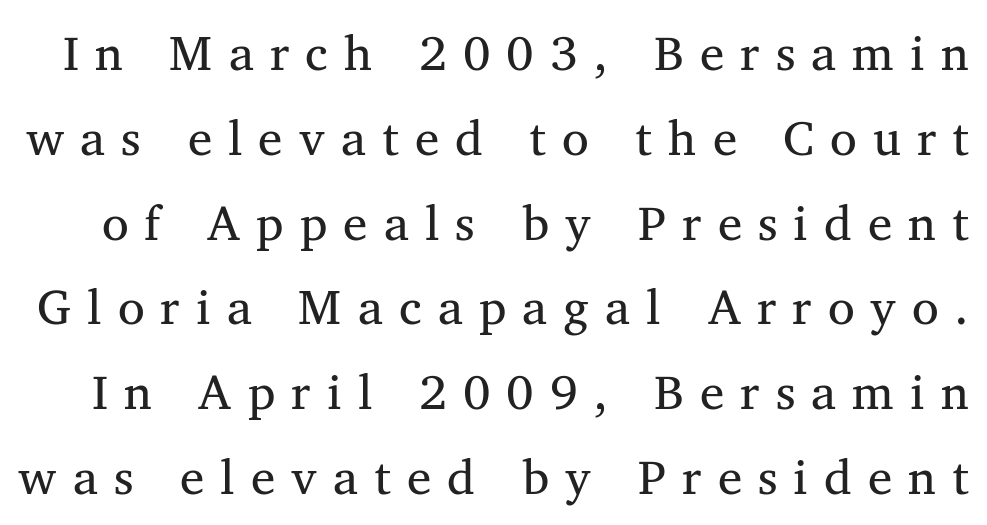
Nobody drew a line under any word here. The letters look calm and open, with moderate or lighter stems. Typographically, this falls in the serif category. If you drew a line through each stem, it would be perfectly vertical. Is the letter spacing exaggerated? Yes — the characters are pushed far apart.
